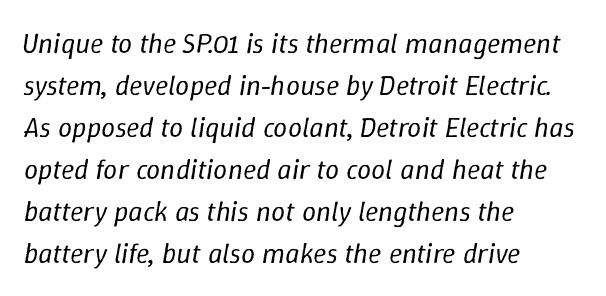
Is the type heavy? It reads as light-to-regular instead. Quick note: underline off. Alignment: flush left. Spacing verdict: proportional, widths tailored to each character. The lines sit at an ordinary, default distance from one another. The rendering applies a slant to the glyphs.
